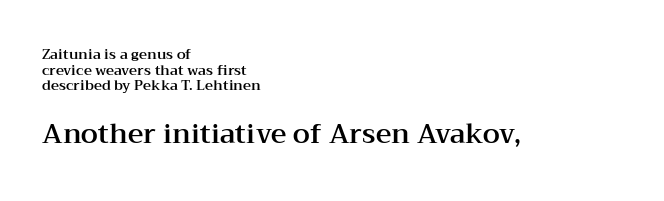
Q: Is the text italic (slanted)? A: No, it is upright.
Q: Is the text underlined? A: No.
Q: How is the paragraph aligned? A: Left-aligned.
Q: Is the spacing between letters normal or unusually wide? A: Normal.
Q: Is the spacing between lines tight, normal or loose? A: Tight.
Q: Which block of text is set in a larger size, the first (top) or the second (bottom)? A: The second (bottom) one.
